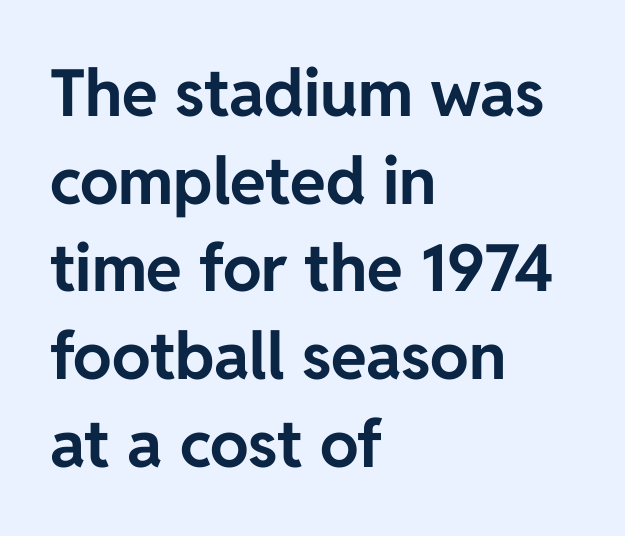
{"serif": "no", "italic": "no", "bold": "yes", "weight": "bold", "width": "normal", "stroke_contrast": "low", "x_height": "medium", "monospaced": "no", "underline": "no", "align": "left", "line_spacing": "normal", "line_spacing_ratio": 1.35, "letter_spacing": "normal", "letter_spacing_em": 0.0, "glyph_px": 65}
